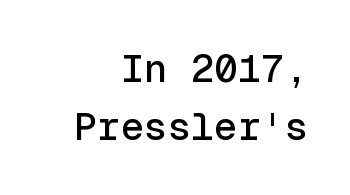
The image shows 39 px sans-serif type, upright, monospaced; set right-aligned, normal line spacing (1.5x), normal letter spacing, not underlined; a medium x-height.
